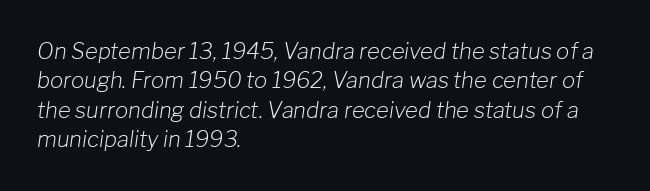
Q: Is the text bold? A: No.
Q: Is the text italic (slanted)? A: Yes, it leans right by about 8 degrees.
Q: Is the text underlined? A: No.
Q: How is the paragraph aligned? A: Left-aligned.
Q: Is the spacing between letters normal or unusually wide? A: Normal.
Q: Is the spacing between lines tight, normal or loose? A: Normal.
